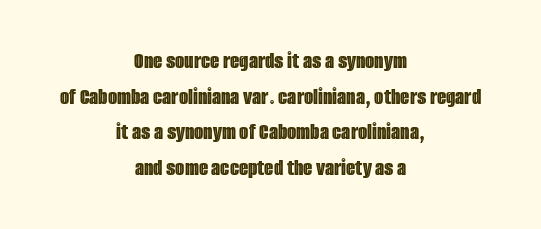
{"italic": "no", "underline": "no", "align": "center", "line_spacing": "normal", "line_spacing_ratio": 1.48, "letter_spacing": "normal", "letter_spacing_em": 0.0, "glyph_px": 24}
